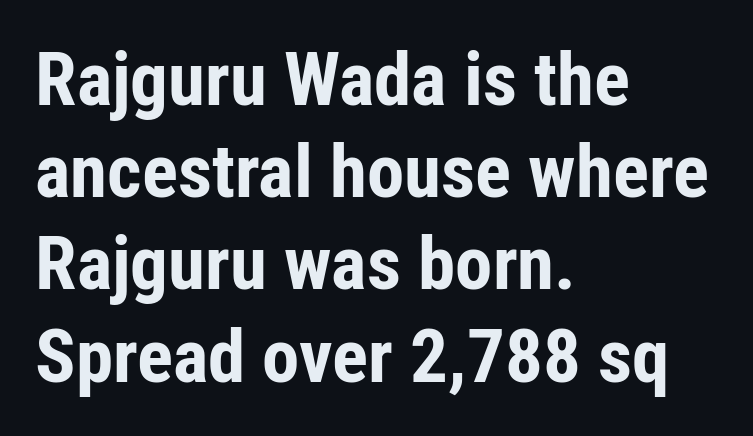
The image shows 75 px bold, condensed sans-serif type, upright; set left-aligned, line spacing 1.23x, normal letter spacing, not underlined; low stroke contrast and a medium x-height.
